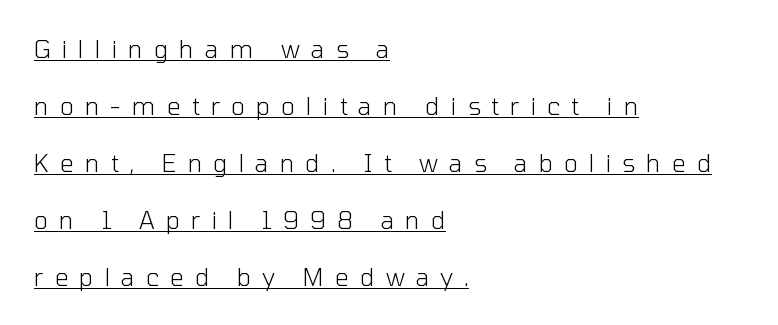
The image shows 24 px text type, upright; set left-aligned, loose line spacing (2.37x), unusually wide letter spacing (+0.46 em), underlined.
